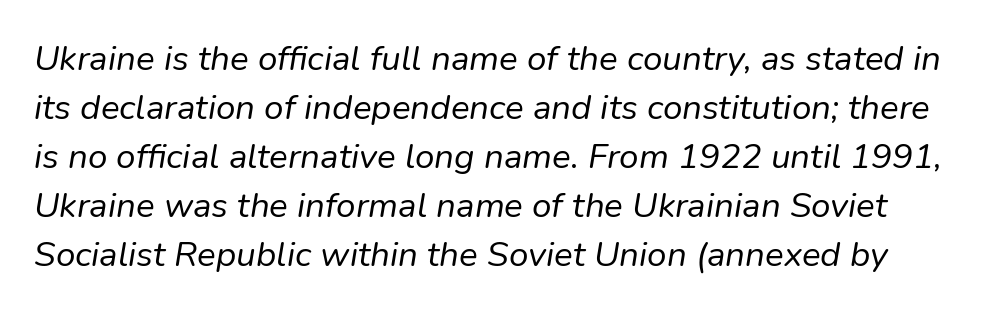
The block of text has a typical density, with ordinary space between rows. Type without underlining. Character widths vary here, with narrow letters taking less room than wide ones. Ink coverage per letter is moderate at most. Looking at the ascenders, they clearly lean.
